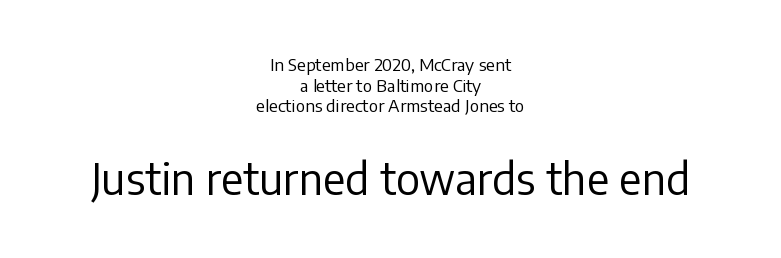
Here the glyphs are tracked normally, forming tight word shapes. Each letter keeps its own natural width here, so spacing adapts to shape. Lines of text with bare space underneath. Larger block? The one below; the one above is distinctly smaller. No chunkiness to these letters — they're not bold. Vertical strokes here are truly vertical.
